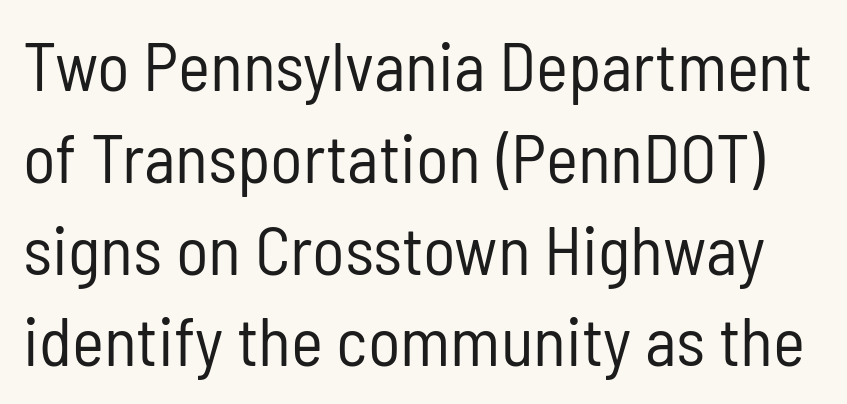
Q: Is the text bold? A: No.
Q: Is the text italic (slanted)? A: No, it is upright.
Q: Is the typeface a serif or a sans-serif typeface? A: Sans-serif.
Q: Is the text underlined? A: No.
Q: Is the spacing between letters normal or unusually wide? A: Normal.
Q: Is the spacing between lines tight, normal or loose? A: Normal.
Q: Width (condensed, normal, or wide)? A: Condensed.
Q: Stroke contrast? A: Low.
Q: x-height? A: Medium.
Q: Monospaced? A: No.
